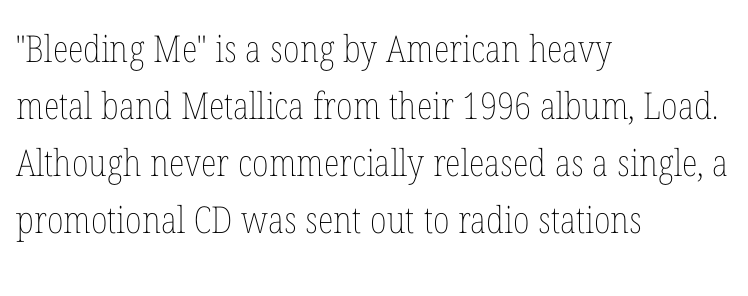
The font sits on the lighter half of the weight spectrum, regular included. Every stem runs plumb, perpendicular to the baseline. Any mark beneath the type? The region is blank. The ragged edge is on the right, which tells us the setting is flush left. Varying glyph widths throughout — classic text-font behaviour.
